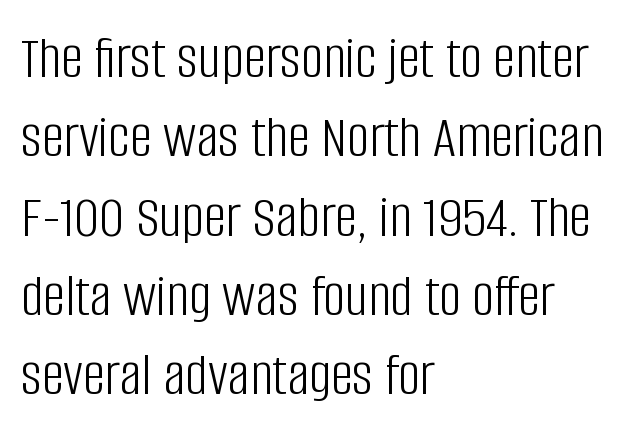
What stands out about the letter spacing? Nothing — it is the standard amount. Line beginnings align vertically; line endings do not. No feet cap the strokes, marking this as sans-serif type. Is there any slant? The stems are plumb. Evenly set lines give the paragraph a standard silhouette. Descender tails drop into unmarked territory.
